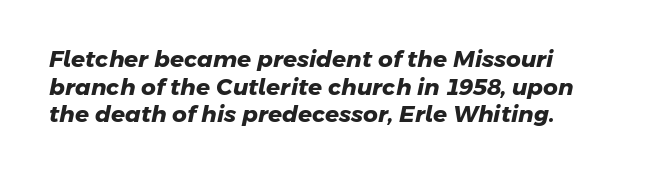
The image shows 23 px bold type; set line spacing 1.2x, normal letter spacing, not underlined.
